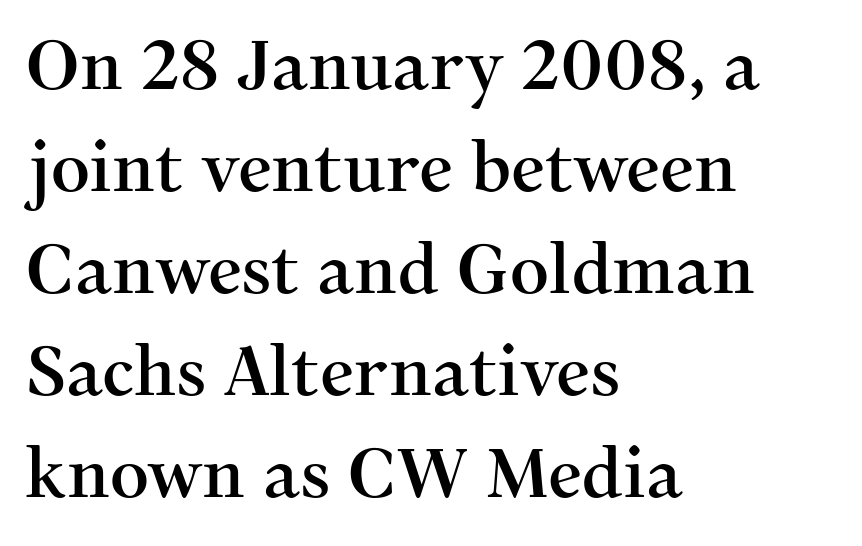
The image shows 68 px serif type, upright; set left-aligned, normal line spacing (1.5x), normal letter spacing, not underlined; medium stroke contrast and a medium x-height.
